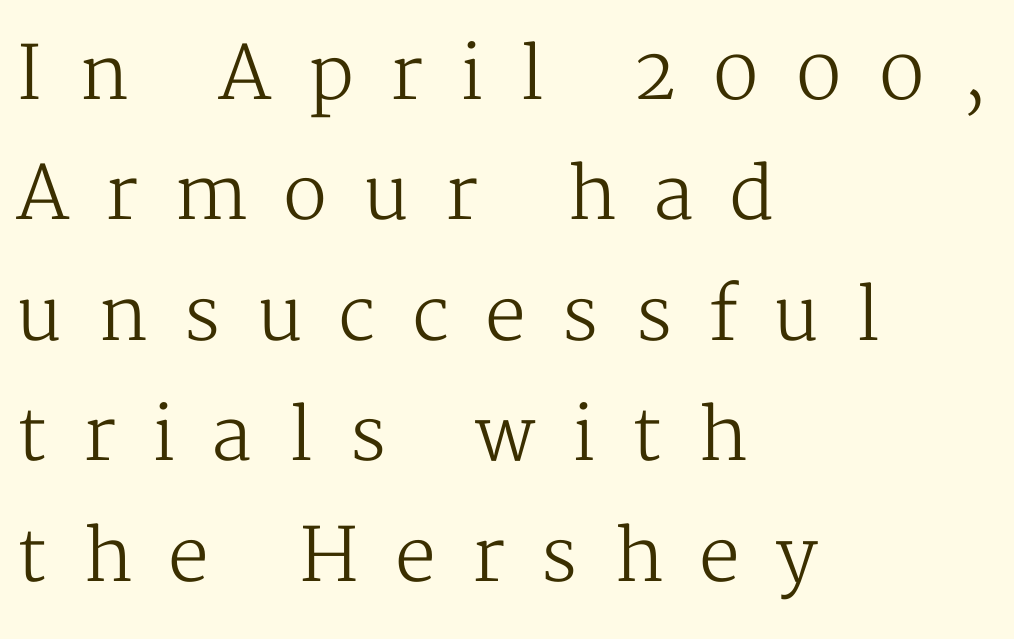
Q: Is the text bold? A: No.
Q: Is the text italic (slanted)? A: No, it is upright.
Q: Is the typeface a serif or a sans-serif typeface? A: Serif.
Q: Is the text underlined? A: No.
Q: How is the paragraph aligned? A: Left-aligned.
Q: Is the spacing between letters normal or unusually wide? A: Unusually wide.
Q: Is the spacing between lines tight, normal or loose? A: Normal.
Q: Width (condensed, normal, or wide)? A: Normal.
Q: Stroke contrast? A: Medium.
Q: x-height? A: Medium.
Q: Monospaced? A: No.
